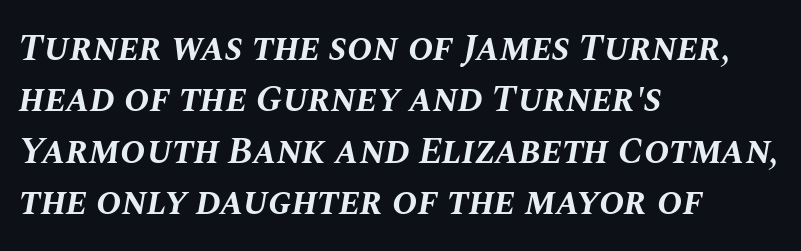
Q: Is the text bold? A: Yes.
Q: Is the text italic (slanted)? A: Yes, it leans right by about 10 degrees.
Q: Is the text underlined? A: No.
Q: How is the paragraph aligned? A: Left-aligned.
Q: Is the spacing between letters normal or unusually wide? A: Normal.
Q: Is the spacing between lines tight, normal or loose? A: Normal.
Q: Width (condensed, normal, or wide)? A: Normal.
Q: Stroke contrast? A: Medium.
Q: x-height? A: Large.
Q: Monospaced? A: No.
